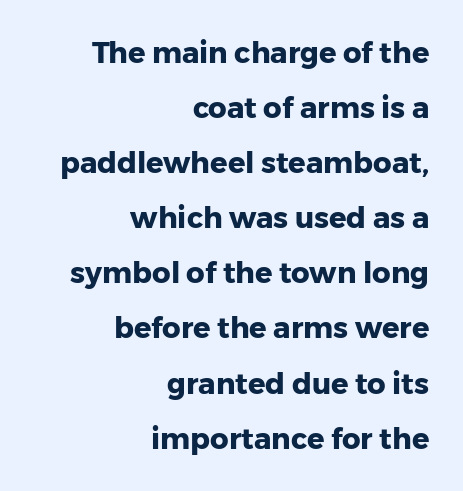
{"serif": "no", "italic": "no", "bold": "yes", "weight": "heavy", "width": "normal", "stroke_contrast": "low", "x_height": "medium", "monospaced": "no", "underline": "no", "align": "right", "line_spacing": "loose", "line_spacing_ratio": 1.9, "letter_spacing": "normal", "letter_spacing_em": 0.0, "glyph_px": 29}
